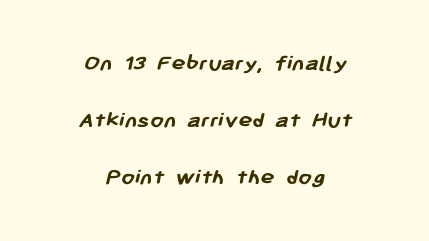
The image shows 24 px bold type; set centered, loose line spacing (2.37x), normal letter spacing, not underlined.
